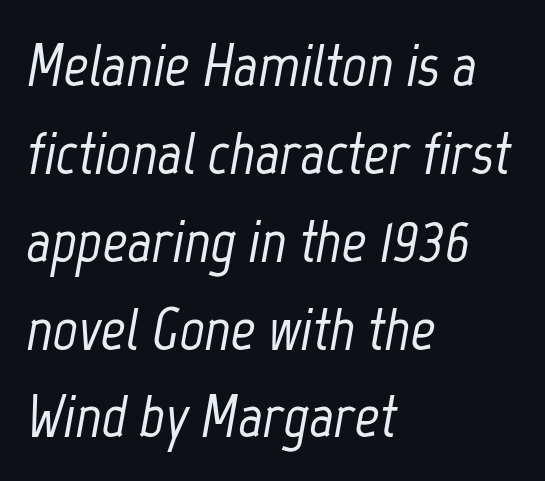
Q: Is the text italic (slanted)? A: Yes, it leans right by about 12 degrees.
Q: Is the text underlined? A: No.
Q: How is the paragraph aligned? A: Left-aligned.
Q: Is the spacing between letters normal or unusually wide? A: Normal.
Q: Is the spacing between lines tight, normal or loose? A: Normal.
Q: Width (condensed, normal, or wide)? A: Condensed.
Q: Stroke contrast? A: Low.
Q: x-height? A: Medium.
Q: Monospaced? A: No.
